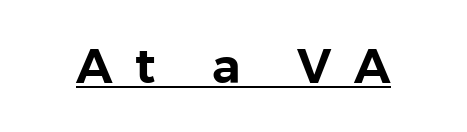
Q: Is the text italic (slanted)? A: No, it is upright.
Q: Is the typeface a serif or a sans-serif typeface? A: Sans-serif.
Q: Is the text underlined? A: Yes.
Q: Is the spacing between letters normal or unusually wide? A: Unusually wide.
Q: Width (condensed, normal, or wide)? A: Normal.
Q: x-height? A: Medium.
Q: Monospaced? A: No.
